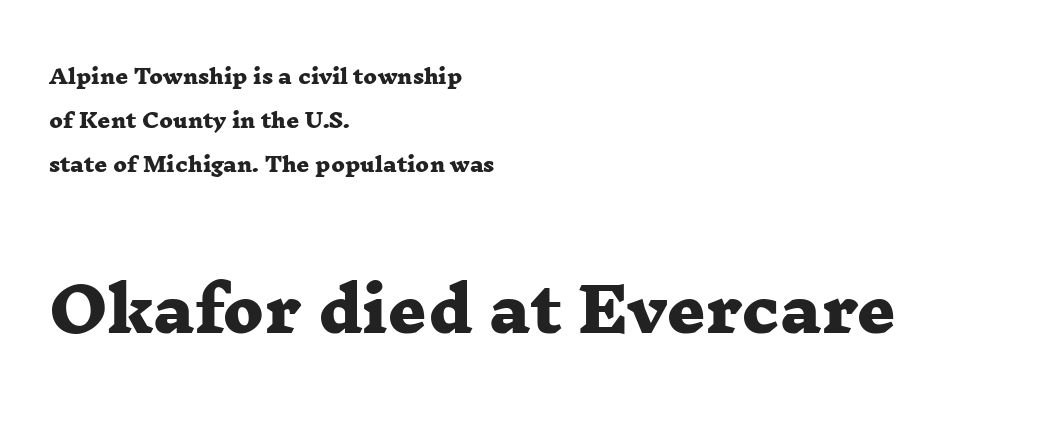
Q: Is the text bold? A: Yes.
Q: Is the typeface a serif or a sans-serif typeface? A: Serif.
Q: Is the text underlined? A: No.
Q: How is the paragraph aligned? A: Left-aligned.
Q: Is the spacing between letters normal or unusually wide? A: Normal.
Q: Is the spacing between lines tight, normal or loose? A: Loose.
Q: Which block of text is set in a larger size, the first (top) or the second (bottom)? A: The second (bottom) one.
Q: Width (condensed, normal, or wide)? A: Wide.
Q: Stroke contrast? A: Low.
Q: x-height? A: Medium.
Q: Monospaced? A: No.
